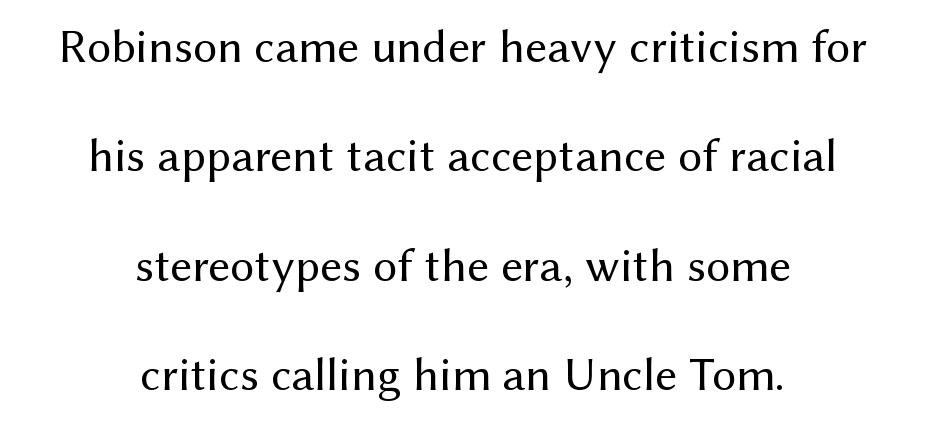
Q: Is the text bold? A: No.
Q: Is the text italic (slanted)? A: No, it is upright.
Q: Is the typeface a serif or a sans-serif typeface? A: Sans-serif.
Q: Is the text underlined? A: No.
Q: How is the paragraph aligned? A: Centered.
Q: Is the spacing between letters normal or unusually wide? A: Normal.
Q: Is the spacing between lines tight, normal or loose? A: Loose.
Q: Width (condensed, normal, or wide)? A: Normal.
Q: Stroke contrast? A: Medium.
Q: x-height? A: Medium.
Q: Monospaced? A: No.
